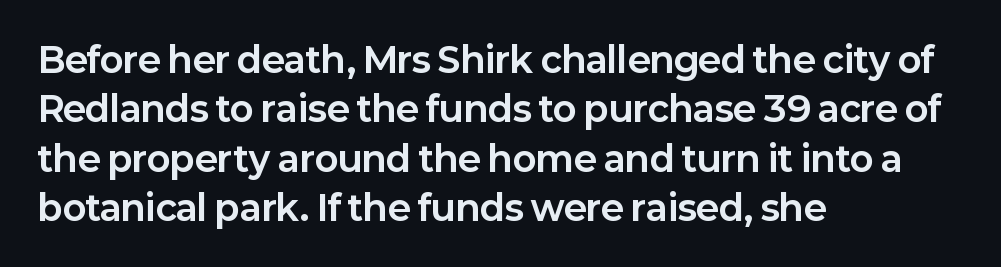
The setting favours the left margin, as ordinary paragraphs usually do. Quick note: not italic, upright. These lines sit exactly where default settings would place them. Check under the words: just untouched page. Varying glyph widths throughout — classic text-font behaviour. Is the type bold? Yes — the strokes are clearly thick and heavy.
